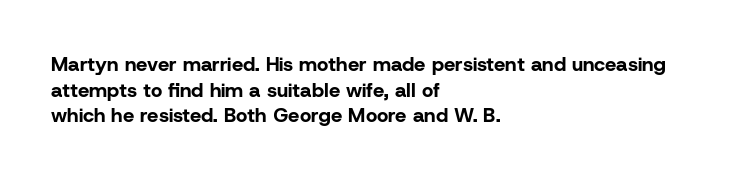
The image shows 20 px bold type, upright; set left-aligned, normal line spacing (1.28x), normal letter spacing, not underlined.
